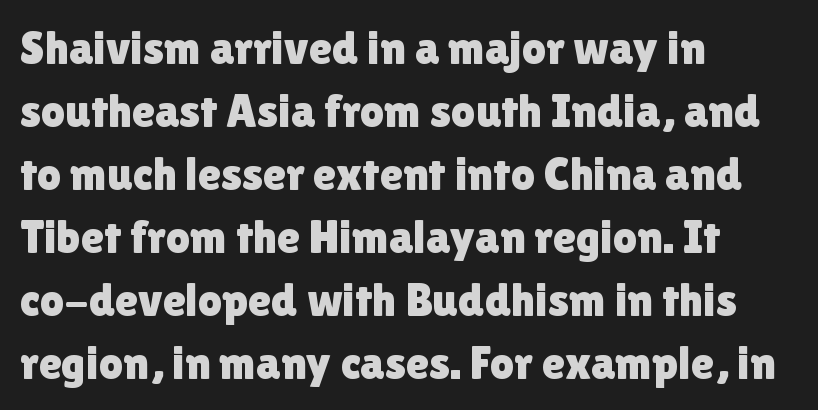
Q: Is the text italic (slanted)? A: No, it is upright.
Q: Is the typeface a serif or a sans-serif typeface? A: Sans-serif.
Q: Is the text underlined? A: No.
Q: How is the paragraph aligned? A: Left-aligned.
Q: Is the spacing between letters normal or unusually wide? A: Normal.
Q: Is the spacing between lines tight, normal or loose? A: Normal.
Q: Width (condensed, normal, or wide)? A: Normal.
Q: x-height? A: Medium.
Q: Monospaced? A: No.
